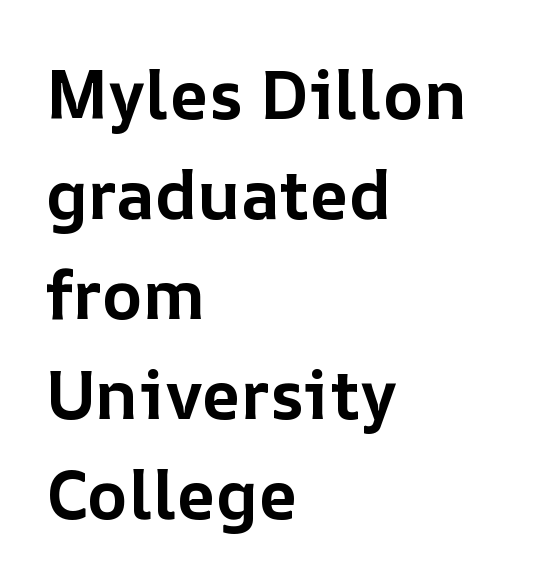
Q: Is the text bold? A: Yes.
Q: Is the text italic (slanted)? A: No, it is upright.
Q: Is the text underlined? A: No.
Q: How is the paragraph aligned? A: Left-aligned.
Q: Is the spacing between letters normal or unusually wide? A: Normal.
Q: Is the spacing between lines tight, normal or loose? A: Normal.
Q: Width (condensed, normal, or wide)? A: Normal.
Q: Stroke contrast? A: Low.
Q: x-height? A: Medium.
Q: Monospaced? A: No.
